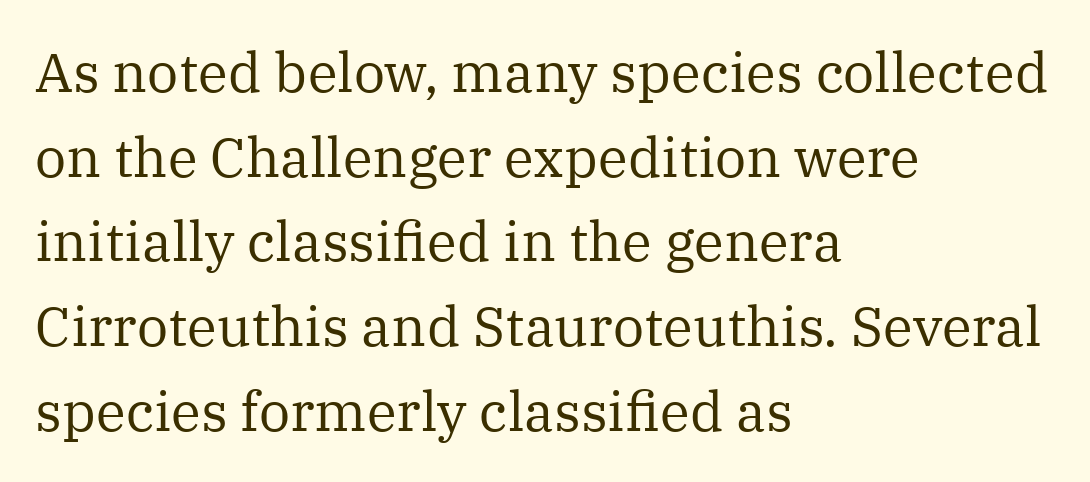
The image shows 55 px regular-weight serif type, upright; set left-aligned, normal line spacing (1.54x), normal letter spacing, not underlined; medium stroke contrast and a medium x-height.
